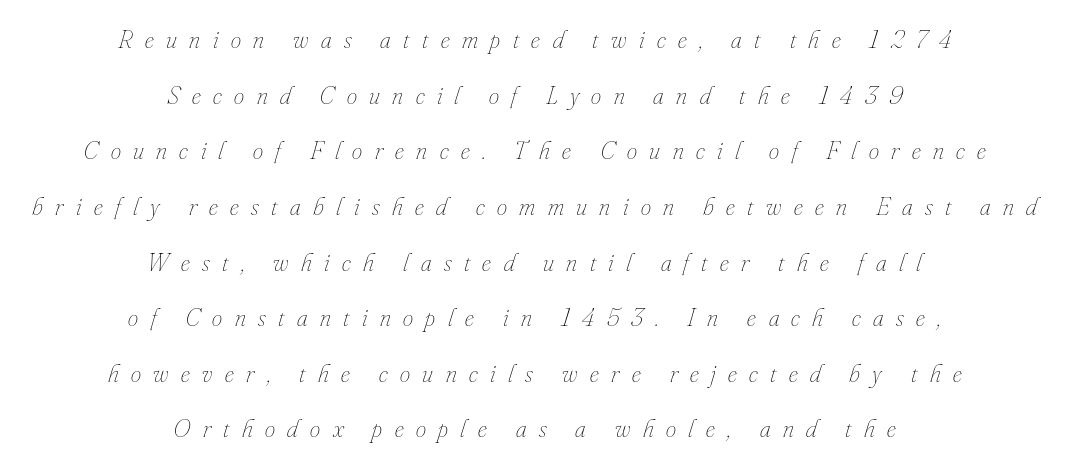
The image shows 26 px text type, italic (leaning right); set centered, loose line spacing (2.14x), unusually wide letter spacing (+0.48 em), not underlined.
